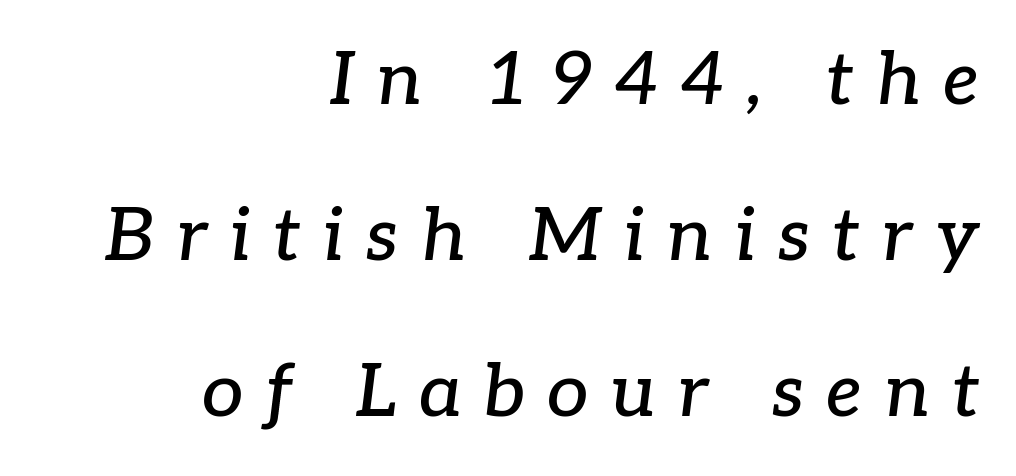
{"serif": "yes", "italic": "yes", "lean": "right", "slant_degrees": 7, "width": "normal", "stroke_contrast": "low", "x_height": "medium", "monospaced": "no", "underline": "no", "align": "right", "line_spacing": "loose", "line_spacing_ratio": 2.11, "letter_spacing": "wide", "letter_spacing_em": 0.3, "glyph_px": 74}
